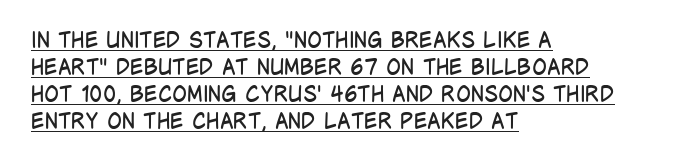
{"italic": "no", "bold": "no", "underline": "yes", "align": "left", "line_spacing_ratio": 1.23, "letter_spacing": "normal", "letter_spacing_em": 0.0, "glyph_px": 22}
